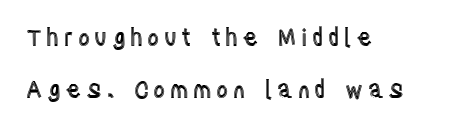
The specimen omits any rule beneath the text block's lines. Every row of glyphs begins at an identical x-position on the left. Baseline-to-baseline distance is far greater than the letter height. Compared with typical body copy, the letter spacing here is much looser. Is there any slant? The stems are plumb.
